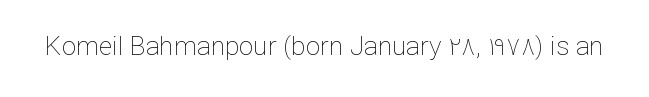
The image shows 26 px text type, upright; set normal letter spacing, not underlined.
